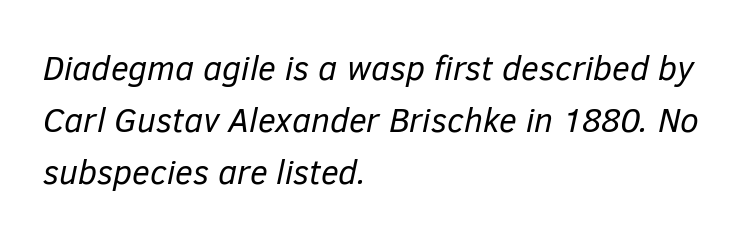
The image shows 34 px regular-weight type, italic (leaning right); set left-aligned, normal line spacing (1.53x), normal letter spacing, not underlined; low stroke contrast and a medium x-height.
